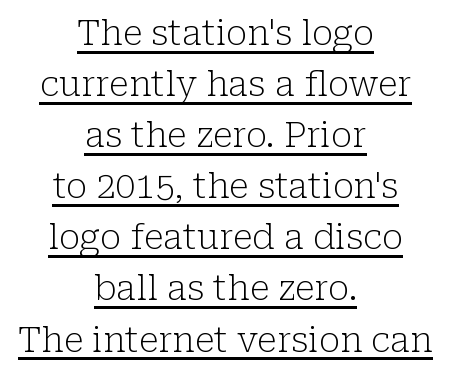
{"serif": "yes", "italic": "no", "bold": "no", "weight": "light", "width": "normal", "stroke_contrast": "low", "x_height": "medium", "monospaced": "no", "underline": "yes", "align": "center", "line_spacing": "normal", "line_spacing_ratio": 1.46, "letter_spacing": "normal", "letter_spacing_em": 0.0, "glyph_px": 35}
